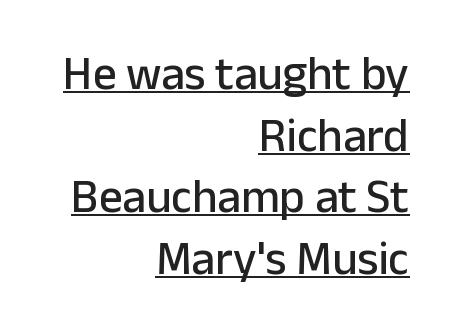
Q: Is the text italic (slanted)? A: No, it is upright.
Q: Is the typeface a serif or a sans-serif typeface? A: Sans-serif.
Q: Is the text underlined? A: Yes.
Q: How is the paragraph aligned? A: Right-aligned.
Q: Is the spacing between letters normal or unusually wide? A: Normal.
Q: Is the spacing between lines tight, normal or loose? A: Normal.
Q: Width (condensed, normal, or wide)? A: Normal.
Q: Stroke contrast? A: Low.
Q: x-height? A: Medium.
Q: Monospaced? A: No.
